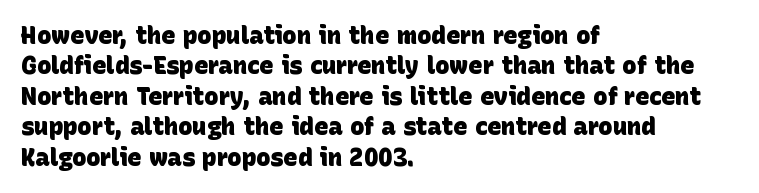
Each new line begins a customary step beneath the previous one. Descenders are the only things crossing below the line. Summary of weight: heavy, a full bold. Line starts are locked; line ends wander. The line texture is even and compact thanks to regular tracking.
